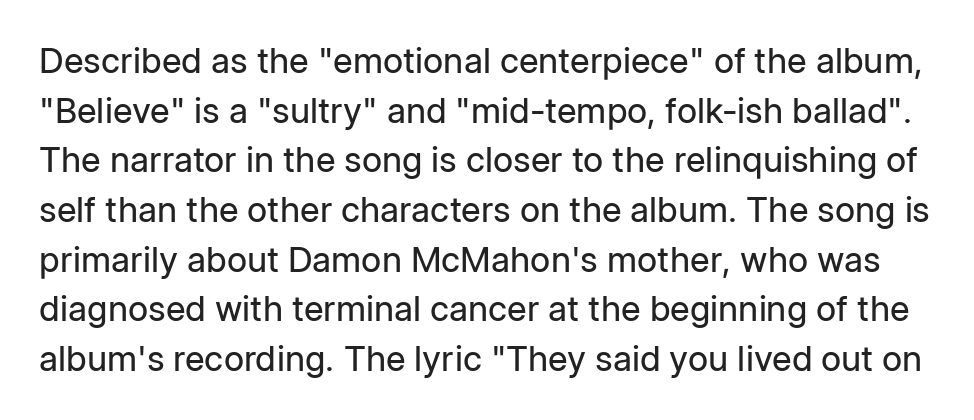
Q: Is the text bold? A: No.
Q: Is the text italic (slanted)? A: No, it is upright.
Q: Is the typeface a serif or a sans-serif typeface? A: Sans-serif.
Q: Is the text underlined? A: No.
Q: Is the spacing between letters normal or unusually wide? A: Normal.
Q: Is the spacing between lines tight, normal or loose? A: Normal.
Q: Width (condensed, normal, or wide)? A: Normal.
Q: Stroke contrast? A: Low.
Q: x-height? A: Medium.
Q: Monospaced? A: No.
